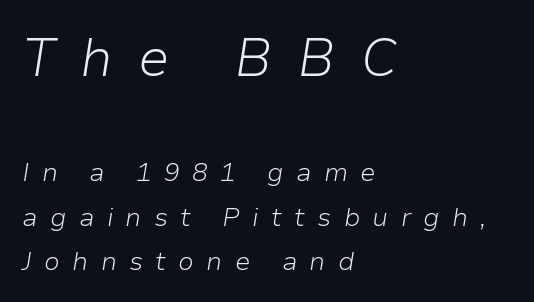
Q: Is the text bold? A: No.
Q: Is the text italic (slanted)? A: Yes, it leans right by about 9 degrees.
Q: Is the text underlined? A: No.
Q: How is the paragraph aligned? A: Left-aligned.
Q: Is the spacing between letters normal or unusually wide? A: Unusually wide.
Q: Is the spacing between lines tight, normal or loose? A: Normal.
Q: Which block of text is set in a larger size, the first (top) or the second (bottom)? A: The first (top) one.
Q: Width (condensed, normal, or wide)? A: Normal.
Q: Stroke contrast? A: Low.
Q: x-height? A: Medium.
Q: Monospaced? A: No.
